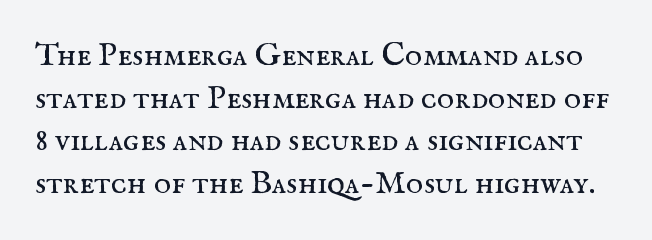
Each stroke keeps to a modest, everyday thickness or less. A typesetter would call this proportional, since set widths differ per character. Short note: letters normally spaced. The typography opts for an upright posture over an oblique one. This is serif lettering, the kind often seen in printed books. The passage shown is not underscored anywhere.
